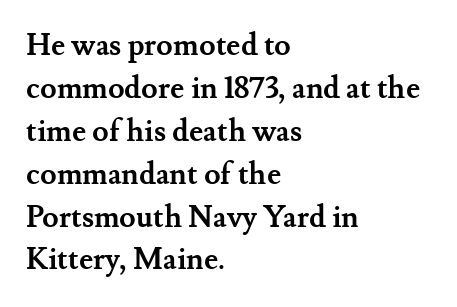
Q: Is the text bold? A: Yes.
Q: Is the text italic (slanted)? A: No, it is upright.
Q: Is the typeface a serif or a sans-serif typeface? A: Serif.
Q: Is the text underlined? A: No.
Q: How is the paragraph aligned? A: Left-aligned.
Q: Is the spacing between letters normal or unusually wide? A: Normal.
Q: Is the spacing between lines tight, normal or loose? A: Normal.
Q: Width (condensed, normal, or wide)? A: Normal.
Q: Stroke contrast? A: Medium.
Q: x-height? A: Small.
Q: Monospaced? A: No.
